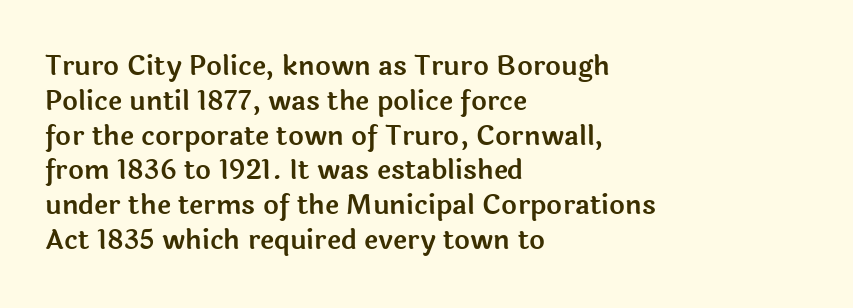
Students, observe: this is what conventionally led text looks like. This sample uses plain, unmodified letter spacing. Nobody drew a line under any word here. The typesetter chose a ragged-right arrangement here. Style check: upright.
